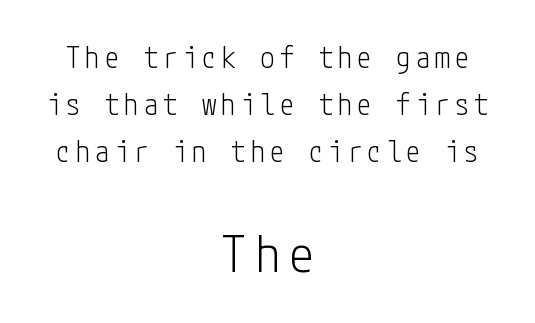
The image shows 51 px light, condensed sans-serif type, upright; set centered, normal line spacing (1.62x), not underlined; the second (bottom) block is 1.76x larger; low stroke contrast and a medium x-height.
